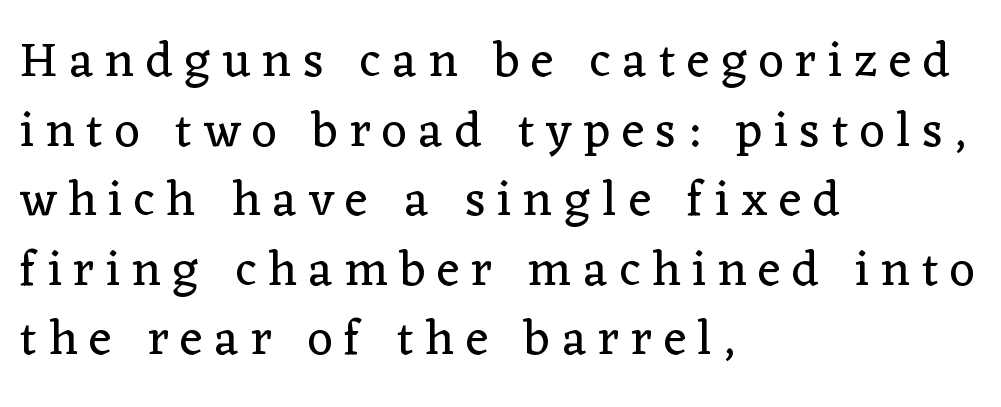
The strip under each line holds only bare page. Vertical spacing — default. You could only call the tracking loose — the letters float apart. Rendered with straight, roman letterforms. What kind of face is this? One with serifs.
